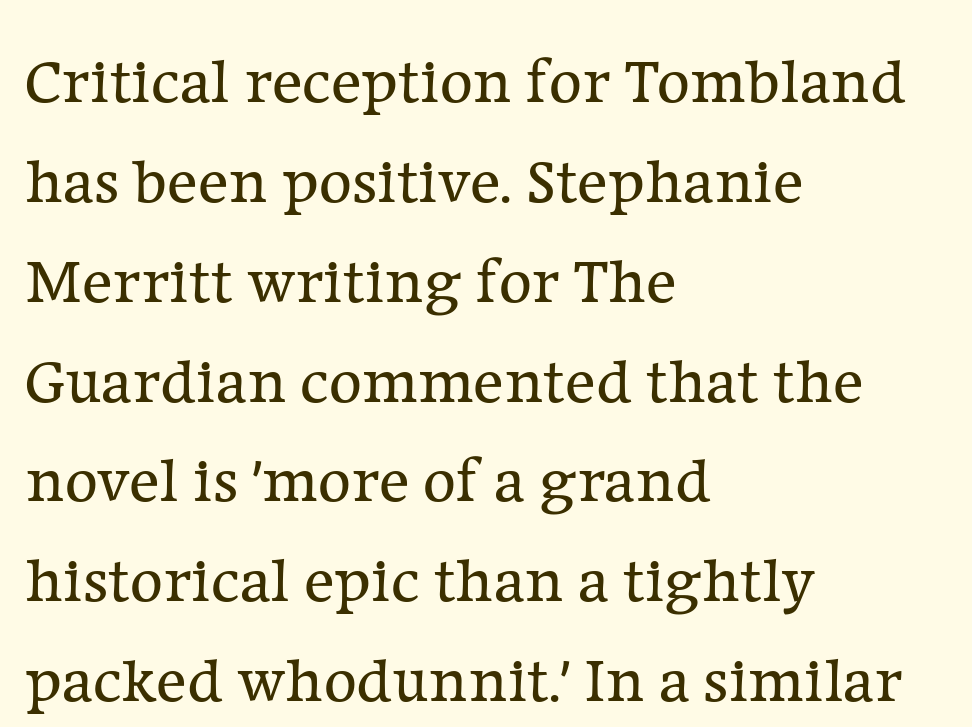
The image shows 64 px regular-weight serif type, upright; set left-aligned, normal line spacing (1.56x), normal letter spacing, not underlined; low stroke contrast and a medium x-height.
